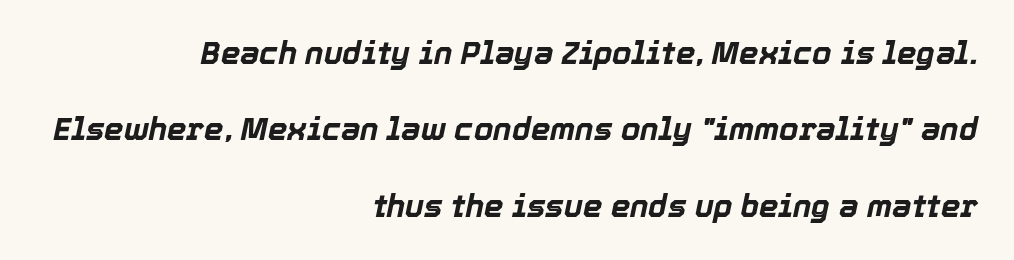
Unmarked baselines from the first word to the last. The text block is weighted toward the right margin, trailing off unevenly leftward. A typesetter would call this zero additional tracking. Every letter is thick-stroked: bold, no question. Airy leading. Is this a fixed-width face? No — the glyphs have proportional, varying widths.
